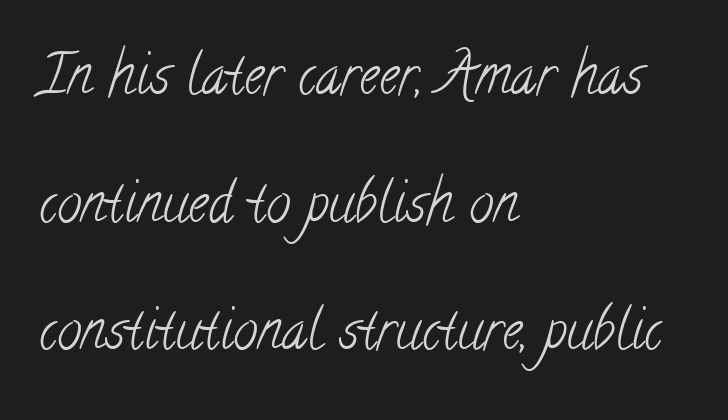
Q: Is the text bold? A: No.
Q: Is the text underlined? A: No.
Q: How is the paragraph aligned? A: Left-aligned.
Q: Is the spacing between letters normal or unusually wide? A: Normal.
Q: Is the spacing between lines tight, normal or loose? A: Loose.
Q: Width (condensed, normal, or wide)? A: Condensed.
Q: Stroke contrast? A: Low.
Q: x-height? A: Small.
Q: Monospaced? A: No.
